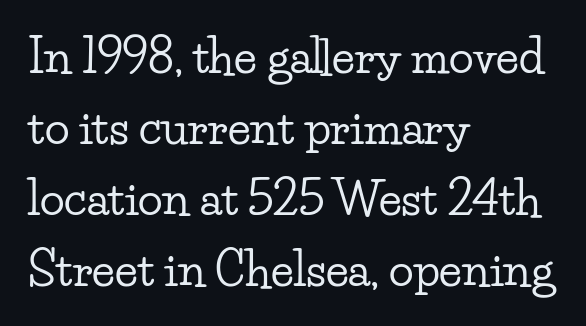
Q: Is the text italic (slanted)? A: No, it is upright.
Q: Is the typeface a serif or a sans-serif typeface? A: Serif.
Q: Is the text underlined? A: No.
Q: How is the paragraph aligned? A: Left-aligned.
Q: Is the spacing between letters normal or unusually wide? A: Normal.
Q: Is the spacing between lines tight, normal or loose? A: Normal.
Q: Width (condensed, normal, or wide)? A: Wide.
Q: Stroke contrast? A: Low.
Q: x-height? A: Small.
Q: Monospaced? A: No.
